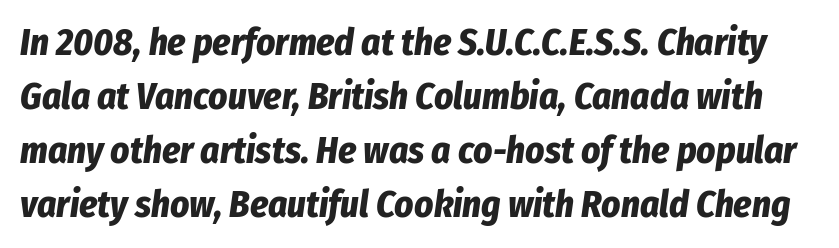
The image shows 37 px bold, condensed type, italic (leaning right); set normal line spacing (1.46x), normal letter spacing, not underlined; low stroke contrast and a medium x-height.
